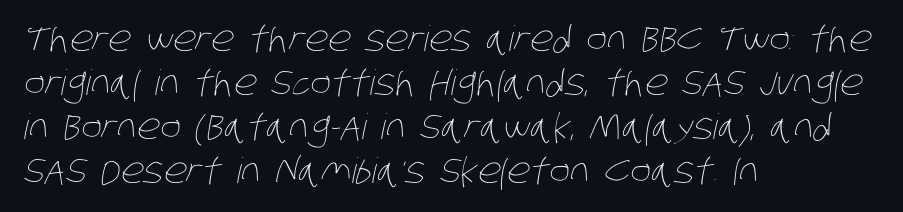
Q: Is the text bold? A: No.
Q: Is the text underlined? A: No.
Q: How is the paragraph aligned? A: Left-aligned.
Q: Is the spacing between letters normal or unusually wide? A: Normal.
Q: Is the spacing between lines tight, normal or loose? A: Normal.
Q: Width (condensed, normal, or wide)? A: Condensed.
Q: Stroke contrast? A: Low.
Q: x-height? A: Large.
Q: Monospaced? A: No.
